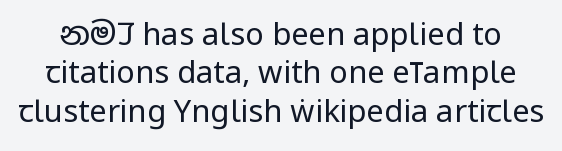
Q: Is the text bold? A: No.
Q: Is the text italic (slanted)? A: No, it is upright.
Q: Is the typeface a serif or a sans-serif typeface? A: Sans-serif.
Q: Is the text underlined? A: No.
Q: Is the spacing between letters normal or unusually wide? A: Normal.
Q: Width (condensed, normal, or wide)? A: Condensed.
Q: Stroke contrast? A: Low.
Q: x-height? A: Large.
Q: Monospaced? A: No.
